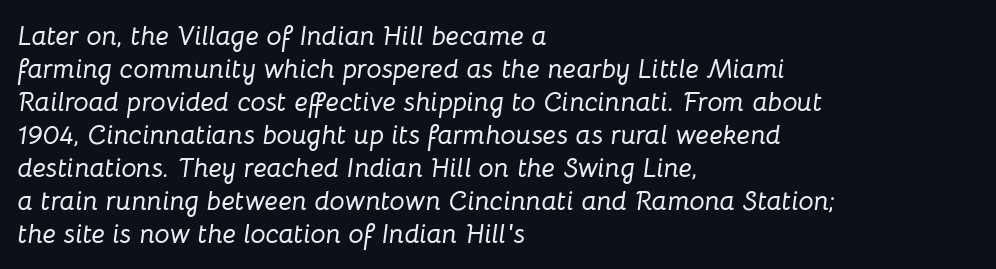
{"italic": "yes", "lean": "right", "slant_degrees": 8, "underline": "no", "align": "left", "line_spacing_ratio": 1.22, "letter_spacing": "normal", "letter_spacing_em": 0.0, "glyph_px": 27}
